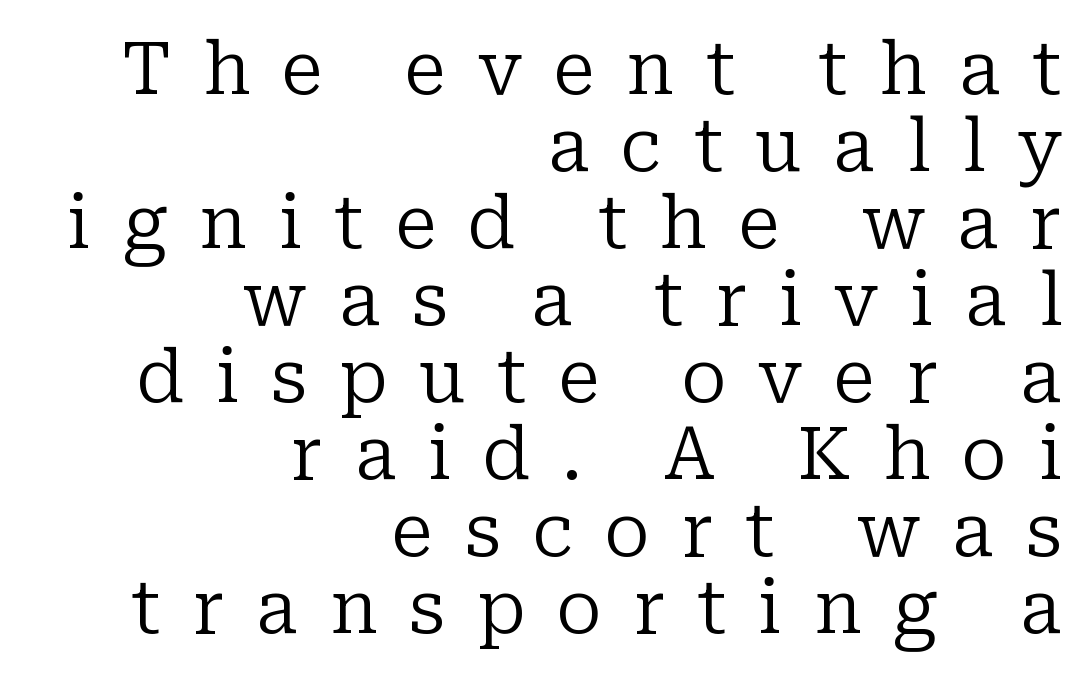
Q: Is the text bold? A: No.
Q: Is the text italic (slanted)? A: No, it is upright.
Q: Is the typeface a serif or a sans-serif typeface? A: Serif.
Q: Is the text underlined? A: No.
Q: How is the paragraph aligned? A: Right-aligned.
Q: Is the spacing between letters normal or unusually wide? A: Unusually wide.
Q: Is the spacing between lines tight, normal or loose? A: Tight.
Q: Width (condensed, normal, or wide)? A: Normal.
Q: Stroke contrast? A: Low.
Q: x-height? A: Medium.
Q: Monospaced? A: No.
